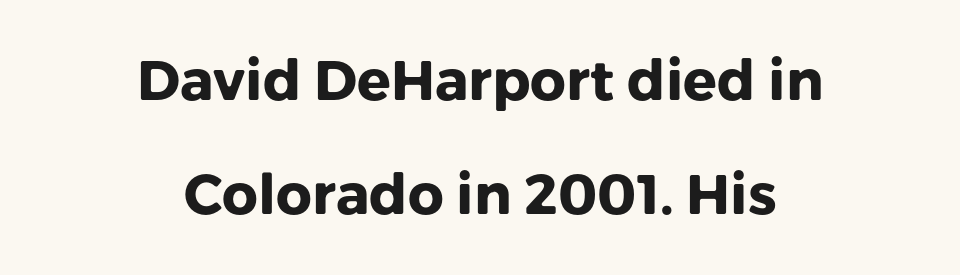
{"serif": "no", "italic": "no", "bold": "yes", "weight": "heavy", "width": "normal", "stroke_contrast": "low", "x_height": "medium", "monospaced": "no", "underline": "no", "align": "center", "line_spacing": "loose", "line_spacing_ratio": 2.04, "letter_spacing": "normal", "letter_spacing_em": 0.0, "glyph_px": 56}
